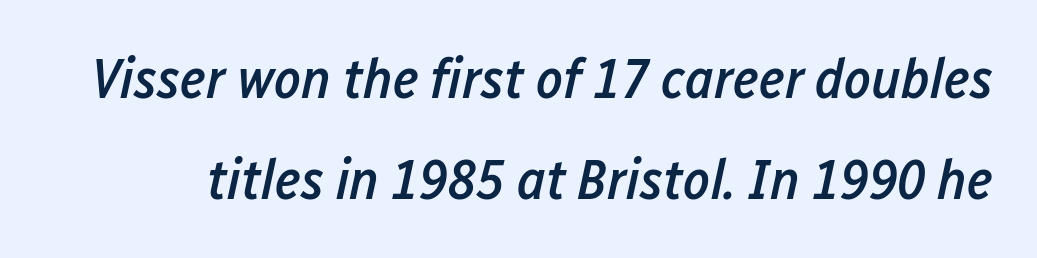
You could call the tracking neutral — neither tight nor loose. Does the lettering tilt? It does — this is italic. Each glyph is drawn with semibold strokes, heavier than normal yet not fully bold. Here the designer chose a conventional face with non-uniform glyph widths.
